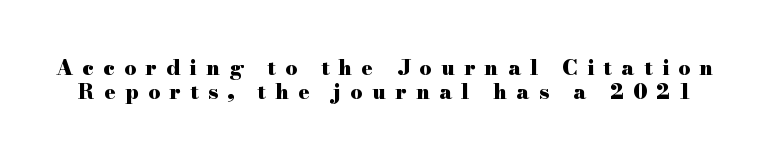
The vertical gap from one line to the next is small. Notice how thick the strokes are: this is what a full bold looks like. Display-style spreading of the glyphs; the letterfit is very open. The letters stand straight up with perfectly vertical stems.
